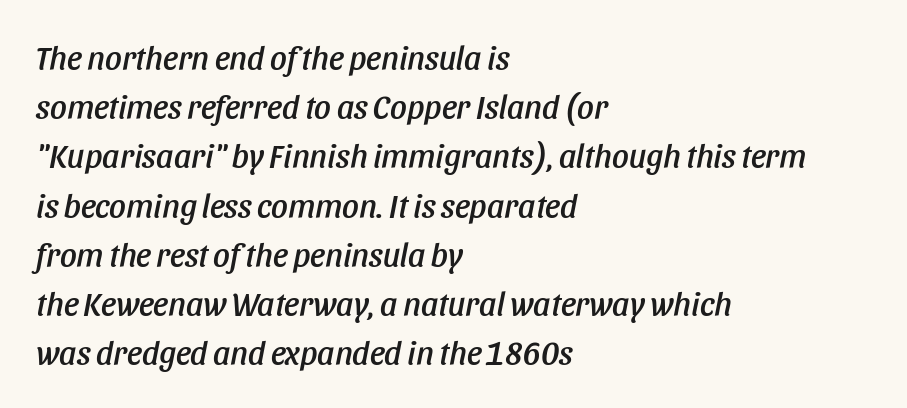
{"italic": "yes", "lean": "right", "slant_degrees": 11, "width": "condensed", "stroke_contrast": "low", "x_height": "large", "monospaced": "no", "underline": "no", "align": "left", "line_spacing": "normal", "line_spacing_ratio": 1.49, "letter_spacing": "normal", "letter_spacing_em": 0.0, "glyph_px": 33}
